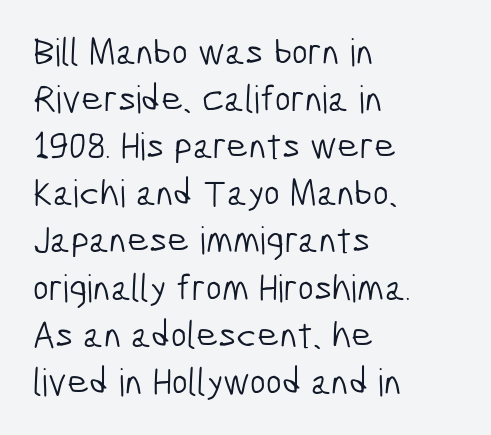
Each word holds together tightly as a unit, with standard inter-letter gaps. The font family rendered here belongs to the sans-serif group. Weight class: somewhere from thin through regular. Character widths vary here, with narrow letters taking less room than wide ones. Compared with a centered layout, this one pins lines to the left instead.
